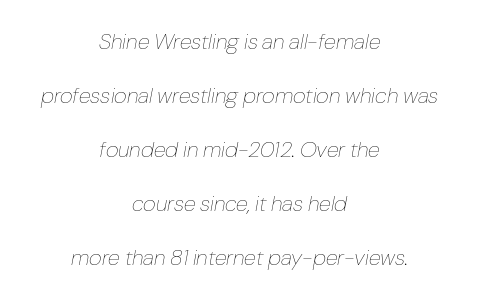
Q: Is the text bold? A: No.
Q: Is the text italic (slanted)? A: Yes, it leans right by about 10 degrees.
Q: Is the text underlined? A: No.
Q: How is the paragraph aligned? A: Centered.
Q: Is the spacing between letters normal or unusually wide? A: Normal.
Q: Is the spacing between lines tight, normal or loose? A: Loose.
